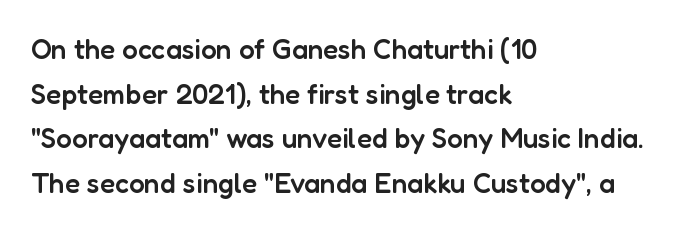
Q: Is the text bold? A: Semi-bold.
Q: Is the text italic (slanted)? A: No, it is upright.
Q: Is the typeface a serif or a sans-serif typeface? A: Sans-serif.
Q: Is the text underlined? A: No.
Q: How is the paragraph aligned? A: Left-aligned.
Q: Is the spacing between letters normal or unusually wide? A: Normal.
Q: Is the spacing between lines tight, normal or loose? A: Normal.
Q: Width (condensed, normal, or wide)? A: Normal.
Q: Stroke contrast? A: Low.
Q: x-height? A: Medium.
Q: Monospaced? A: No.
